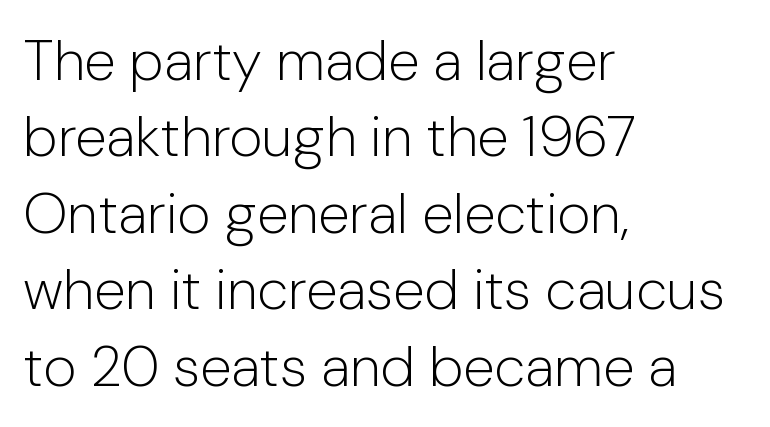
{"serif": "no", "italic": "no", "bold": "no", "weight": "light", "width": "normal", "stroke_contrast": "low", "x_height": "medium", "monospaced": "no", "underline": "no", "align": "left", "line_spacing": "normal", "line_spacing_ratio": 1.34, "letter_spacing": "normal", "letter_spacing_em": 0.0, "glyph_px": 57}
